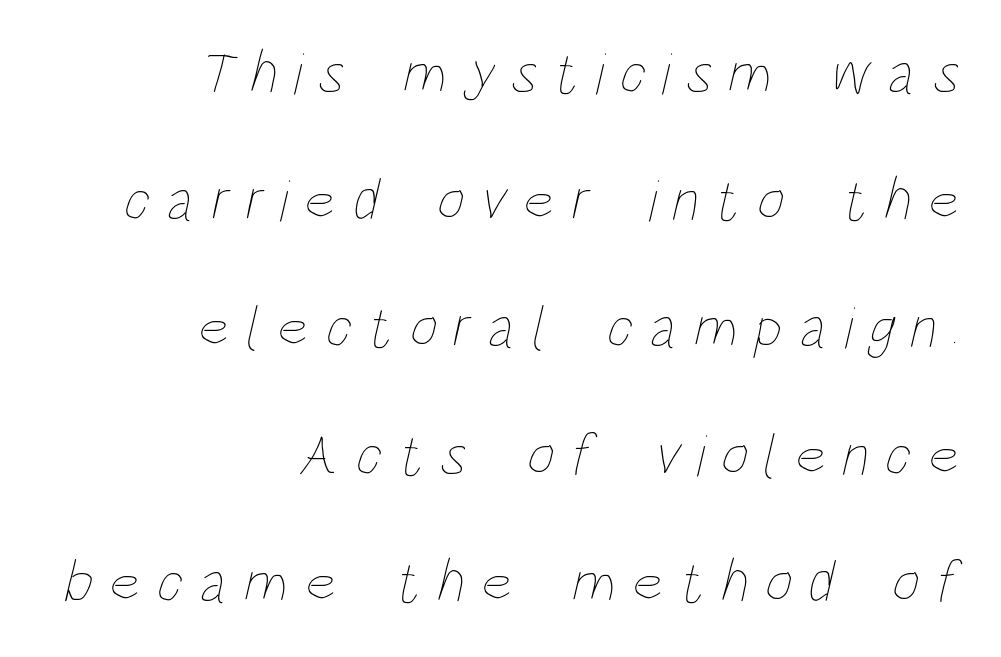
Leading: increased. The horizontal fit of the characters is loose and conspicuously gappy. The strokes carry an ordinary text weight at most. These lines are set flush right with a ragged left edge. Beneath every word, the page is bare. Note the varied advance widths — an 'i' is clearly narrower than an 'm'.
